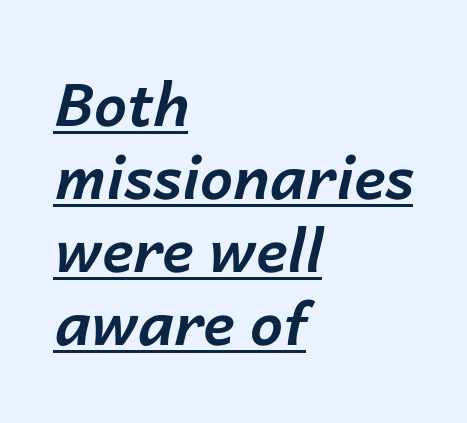
{"italic": "yes", "lean": "right", "slant_degrees": 14, "bold": "yes", "weight": "bold", "width": "normal", "stroke_contrast": "low", "x_height": "medium", "monospaced": "no", "underline": "yes", "align": "left", "line_spacing_ratio": 1.24, "letter_spacing": "normal", "letter_spacing_em": 0.0, "glyph_px": 59}
